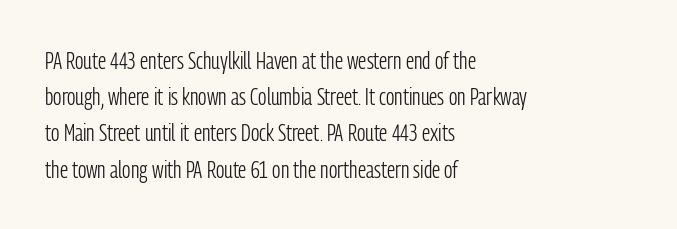
{"italic": "no", "bold": "no", "underline": "no", "align": "left", "line_spacing": "normal", "line_spacing_ratio": 1.51, "letter_spacing": "normal", "letter_spacing_em": 0.0, "glyph_px": 24}
